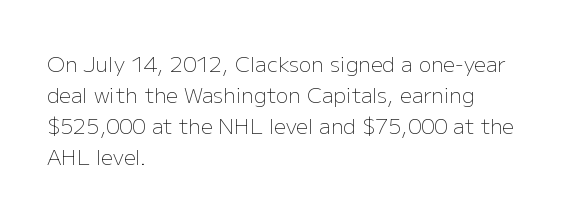
{"italic": "no", "bold": "no", "underline": "no", "align": "left", "line_spacing": "normal", "line_spacing_ratio": 1.47, "letter_spacing": "normal", "letter_spacing_em": 0.0, "glyph_px": 21}
